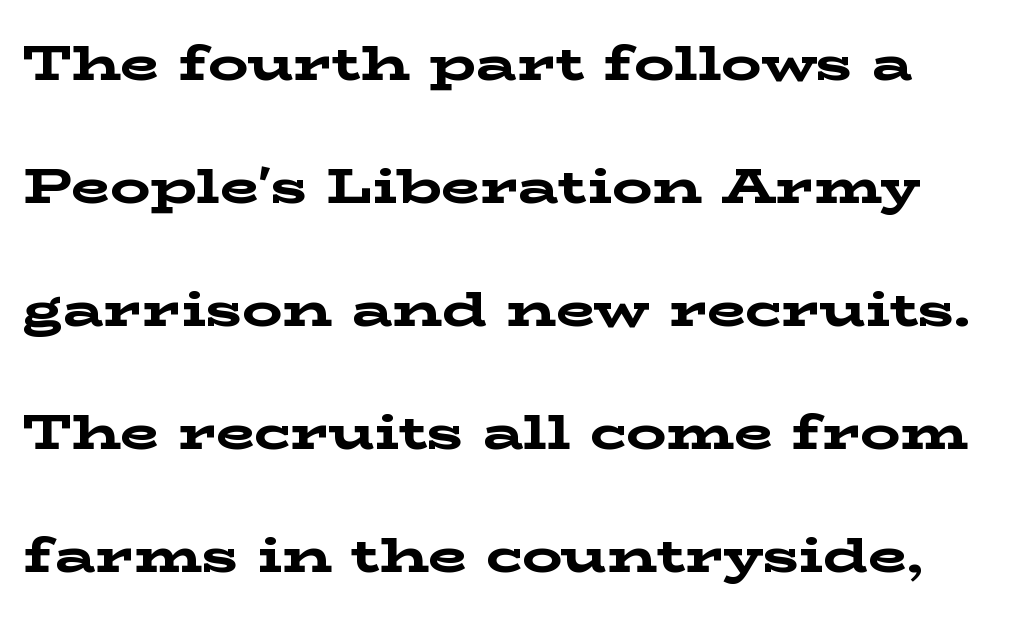
Q: Is the text bold? A: Yes.
Q: Is the text italic (slanted)? A: No, it is upright.
Q: Is the typeface a serif or a sans-serif typeface? A: Serif.
Q: Is the text underlined? A: No.
Q: Is the spacing between letters normal or unusually wide? A: Normal.
Q: Is the spacing between lines tight, normal or loose? A: Loose.
Q: Width (condensed, normal, or wide)? A: Wide.
Q: Stroke contrast? A: Low.
Q: x-height? A: Medium.
Q: Monospaced? A: No.
